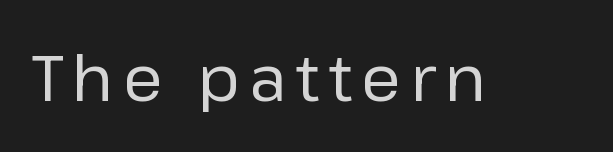
Q: Is the text bold? A: No.
Q: Is the text italic (slanted)? A: No, it is upright.
Q: Is the typeface a serif or a sans-serif typeface? A: Sans-serif.
Q: Is the text underlined? A: No.
Q: Width (condensed, normal, or wide)? A: Normal.
Q: Stroke contrast? A: Low.
Q: x-height? A: Medium.
Q: Monospaced? A: No.
